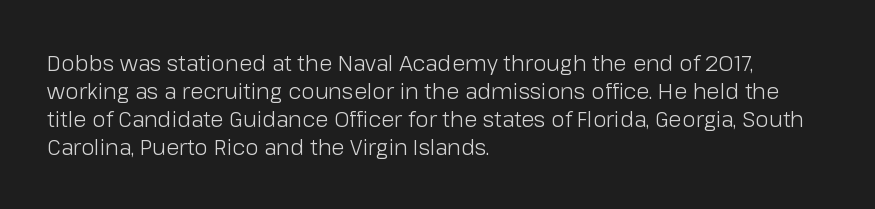
No extra ink here — the face is not bold. Students, observe: this is what conventionally led text looks like. Visually the block forms a straight wall on the left and a jagged coastline on the right. Clear beneath every line of the passage.
